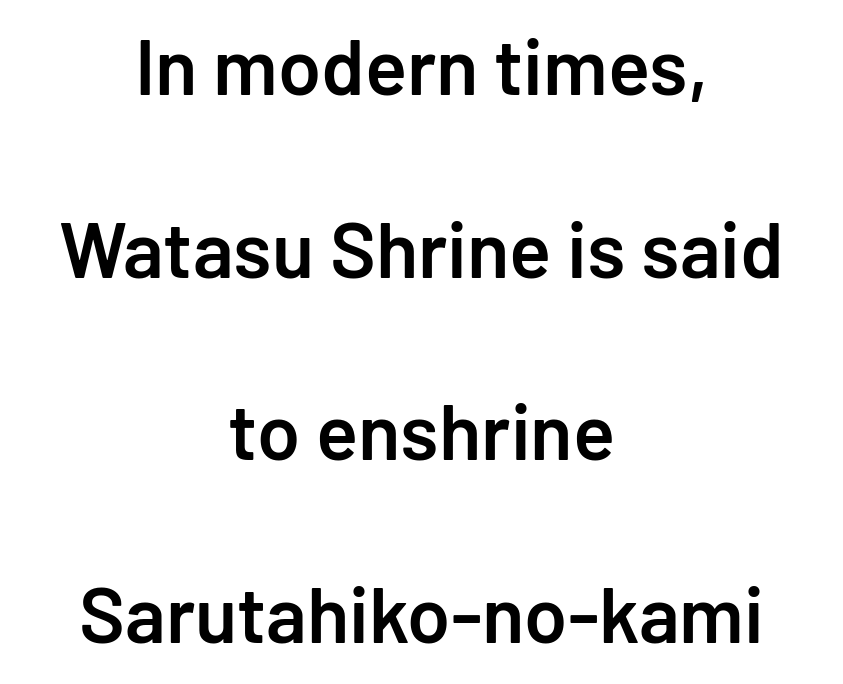
The image shows 78 px semibold sans-serif type, upright; set centered, loose line spacing (2.34x), normal letter spacing, not underlined; low stroke contrast and a medium x-height.
